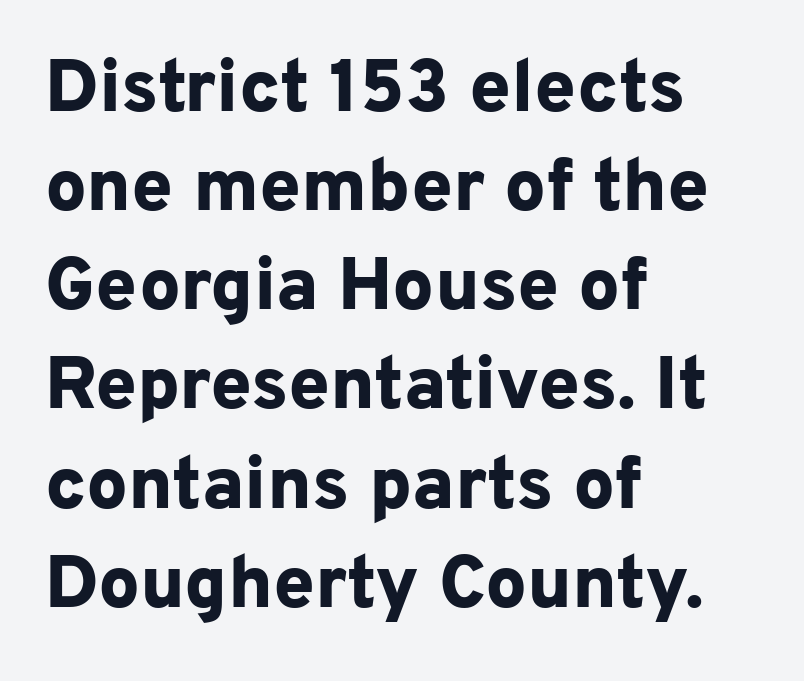
Q: Is the text bold? A: Yes.
Q: Is the text italic (slanted)? A: No, it is upright.
Q: Is the typeface a serif or a sans-serif typeface? A: Sans-serif.
Q: Is the text underlined? A: No.
Q: How is the paragraph aligned? A: Left-aligned.
Q: Is the spacing between letters normal or unusually wide? A: Normal.
Q: Is the spacing between lines tight, normal or loose? A: Normal.
Q: Width (condensed, normal, or wide)? A: Normal.
Q: Stroke contrast? A: Low.
Q: x-height? A: Medium.
Q: Monospaced? A: No.
